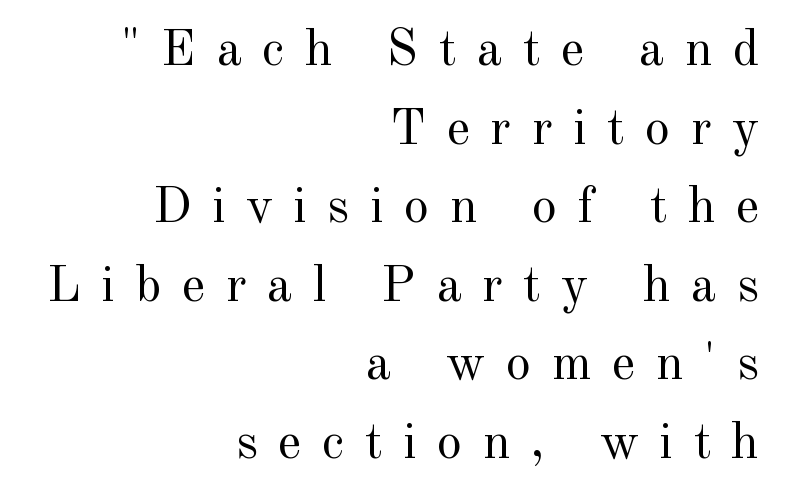
Think of a printed novel: that variable character pitch is what you see here. This sample uses a serif face. If you drew a line through each stem, it would be perfectly vertical. The type is letterspaced generously, with wide tracking. Vertically, the passage feels balanced, rows spaced as you'd expect.
